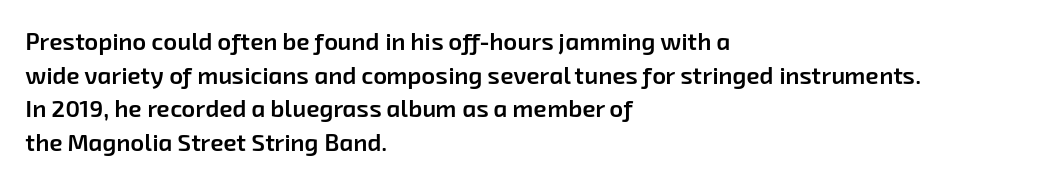
The image shows 24 px text type; set left-aligned, normal line spacing (1.4x), normal letter spacing, not underlined.
